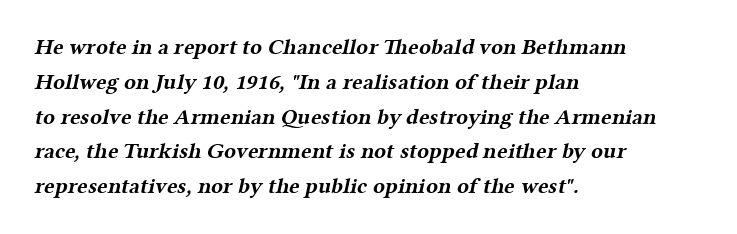
The image shows 22 px bold type; set left-aligned, normal line spacing (1.58x), normal letter spacing, not underlined.
